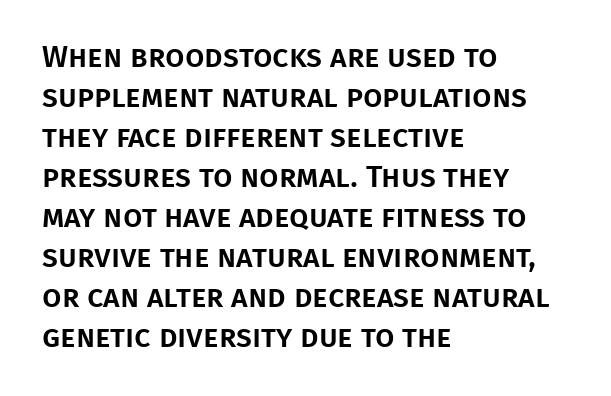
{"serif": "no", "italic": "no", "width": "normal", "stroke_contrast": "low", "x_height": "large", "monospaced": "no", "underline": "no", "align": "left", "line_spacing": "normal", "line_spacing_ratio": 1.29, "letter_spacing": "normal", "letter_spacing_em": 0.0, "glyph_px": 31}
